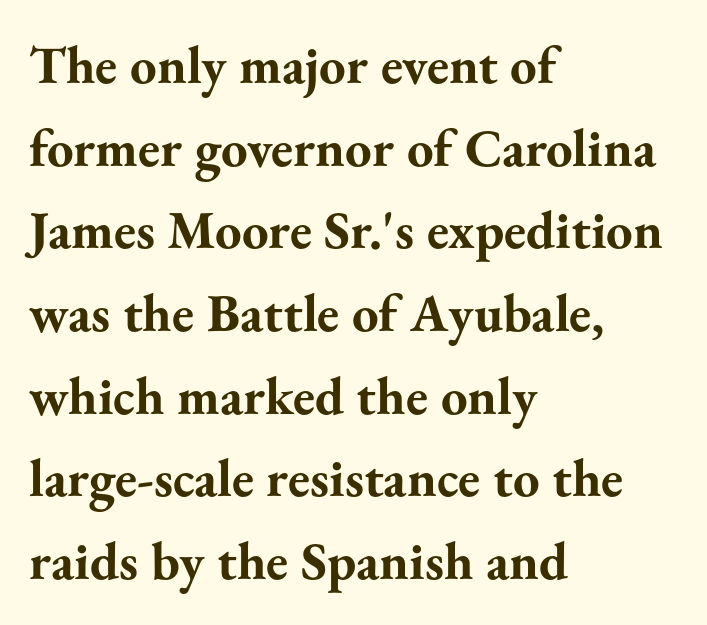
Looks like regular typesetting: each glyph gets only the width it needs. Typeset ragged right — the left edge is the straight one. Vertical spacing — default. Weight check: bold — yes, fully. Decoration check: the copy has no underline. Honestly, the letter spacing is just normal — you wouldn't notice it.
